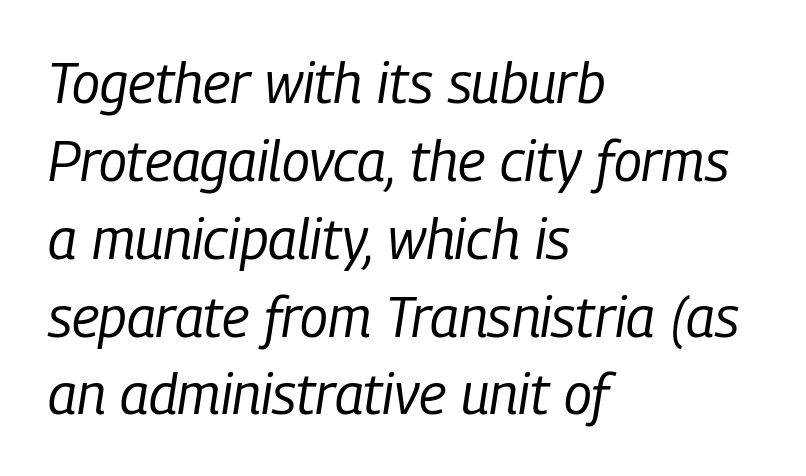
Q: Is the text bold? A: No.
Q: Is the text italic (slanted)? A: Yes, it leans right by about 9 degrees.
Q: Is the text underlined? A: No.
Q: How is the paragraph aligned? A: Left-aligned.
Q: Is the spacing between letters normal or unusually wide? A: Normal.
Q: Is the spacing between lines tight, normal or loose? A: Normal.
Q: Width (condensed, normal, or wide)? A: Condensed.
Q: Stroke contrast? A: Low.
Q: x-height? A: Medium.
Q: Monospaced? A: No.
